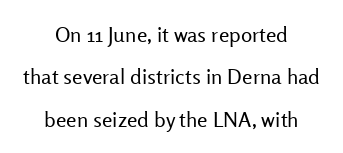
The image shows 21 px text type, upright; set centered, loose line spacing (2.02x), normal letter spacing, not underlined.
